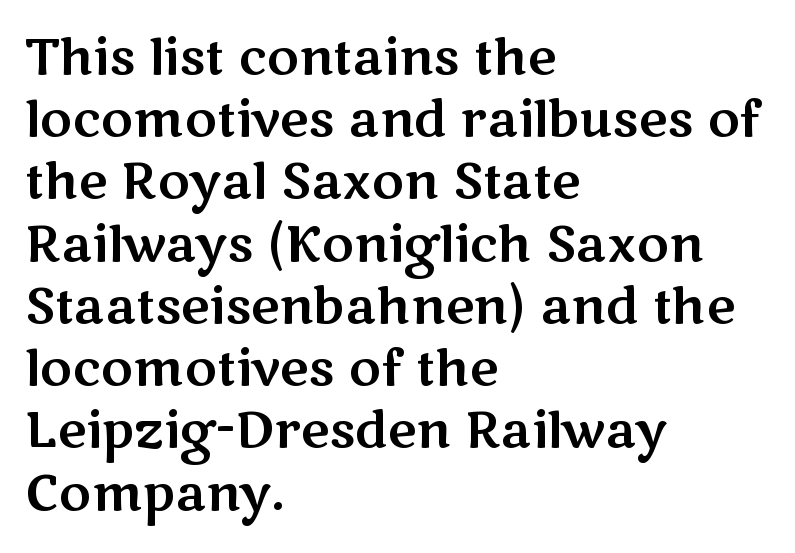
Q: Is the text italic (slanted)? A: No, it is upright.
Q: Is the typeface a serif or a sans-serif typeface? A: Sans-serif.
Q: Is the text underlined? A: No.
Q: How is the paragraph aligned? A: Left-aligned.
Q: Is the spacing between letters normal or unusually wide? A: Normal.
Q: Is the spacing between lines tight, normal or loose? A: Normal.
Q: Width (condensed, normal, or wide)? A: Wide.
Q: Stroke contrast? A: Medium.
Q: x-height? A: Medium.
Q: Monospaced? A: No.
